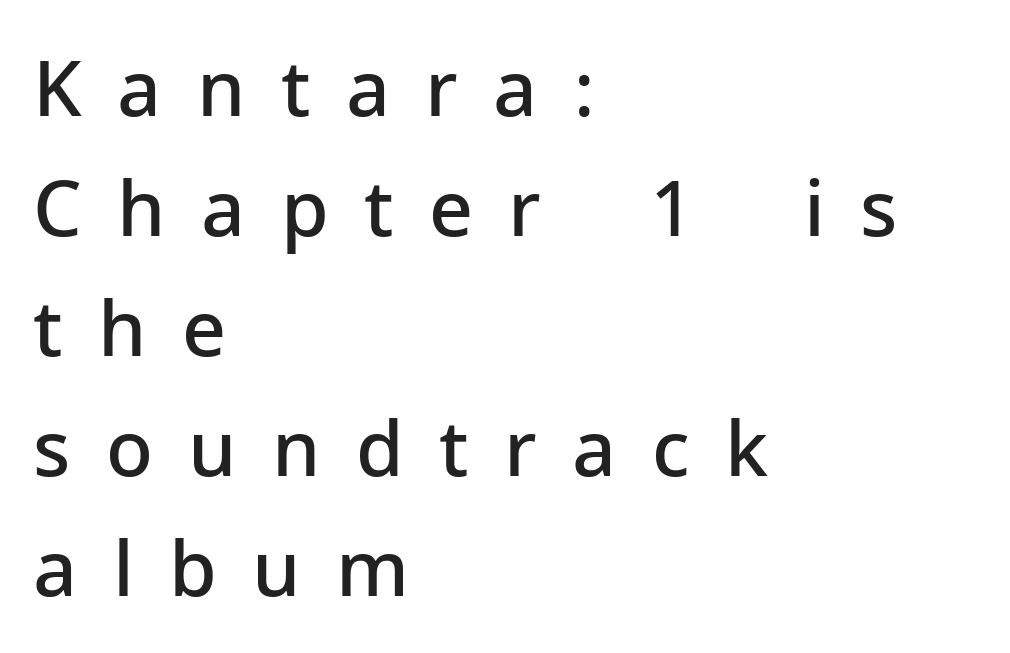
The image shows 77 px semibold sans-serif type, upright; set left-aligned, normal line spacing (1.56x), unusually wide letter spacing (+0.46 em), not underlined; low stroke contrast and a medium x-height.
